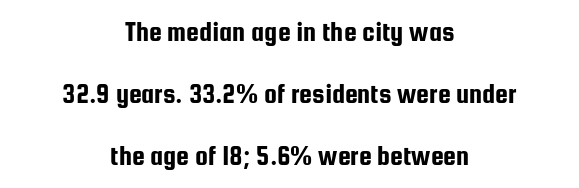
Regarding leading, the lines here are spaced well apart. The horizontal fit of the characters is conventional and even. Nobody drew a line under any word here. Both edges are ragged and mirror each other, which tells us the setting is centered.
